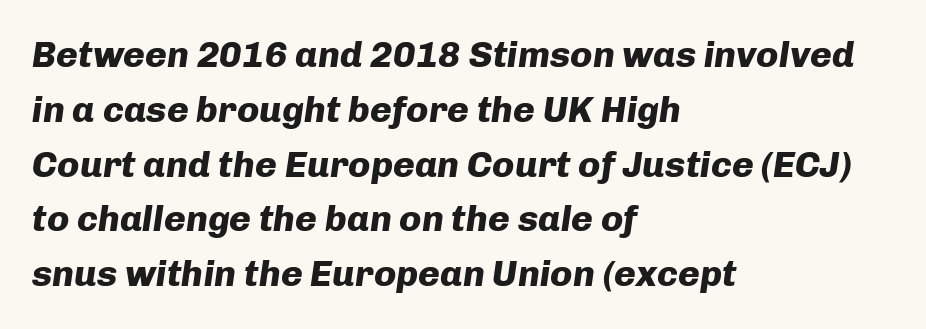
Q: Is the text bold? A: Yes.
Q: Is the text italic (slanted)? A: Yes, it leans right by about 8 degrees.
Q: Is the text underlined? A: No.
Q: How is the paragraph aligned? A: Left-aligned.
Q: Is the spacing between letters normal or unusually wide? A: Normal.
Q: Is the spacing between lines tight, normal or loose? A: Normal.
Q: Width (condensed, normal, or wide)? A: Normal.
Q: Stroke contrast? A: Low.
Q: x-height? A: Medium.
Q: Monospaced? A: No.
